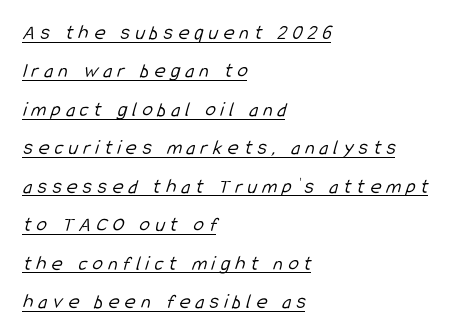
The image shows 21 px text type; set left-aligned, line spacing 1.83x, unusually wide letter spacing (+0.25 em), underlined.
